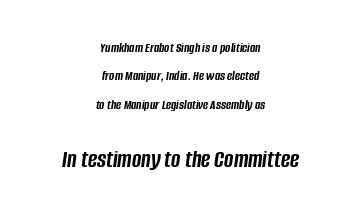
Q: Is the text bold? A: Yes.
Q: Is the text italic (slanted)? A: Yes, it leans right by about 8 degrees.
Q: Is the text underlined? A: No.
Q: How is the paragraph aligned? A: Centered.
Q: Is the spacing between letters normal or unusually wide? A: Normal.
Q: Is the spacing between lines tight, normal or loose? A: Loose.
Q: Which block of text is set in a larger size, the first (top) or the second (bottom)? A: The second (bottom) one.
